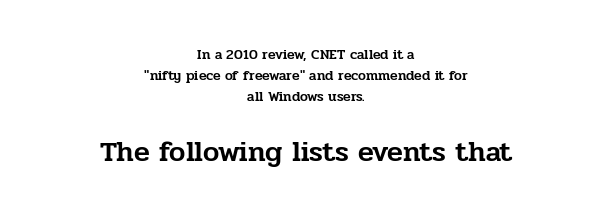
Q: Is the text italic (slanted)? A: No, it is upright.
Q: Is the typeface a serif or a sans-serif typeface? A: Serif.
Q: Is the text underlined? A: No.
Q: How is the paragraph aligned? A: Centered.
Q: Is the spacing between letters normal or unusually wide? A: Normal.
Q: Is the spacing between lines tight, normal or loose? A: Normal.
Q: Which block of text is set in a larger size, the first (top) or the second (bottom)? A: The second (bottom) one.
Q: Width (condensed, normal, or wide)? A: Normal.
Q: Stroke contrast? A: Low.
Q: x-height? A: Medium.
Q: Monospaced? A: No.
